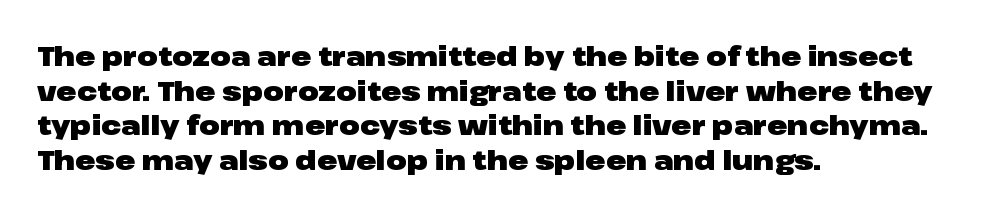
{"italic": "no", "bold": "yes", "underline": "no", "align": "left", "line_spacing": "normal", "line_spacing_ratio": 1.28, "letter_spacing": "normal", "letter_spacing_em": 0.0, "glyph_px": 27}
